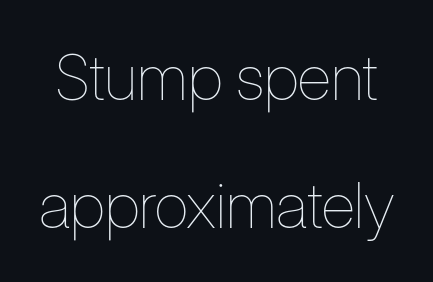
The image shows 63 px thin, condensed type, upright; set loose line spacing (2.03x), normal letter spacing, not underlined; low stroke contrast and a medium x-height.
